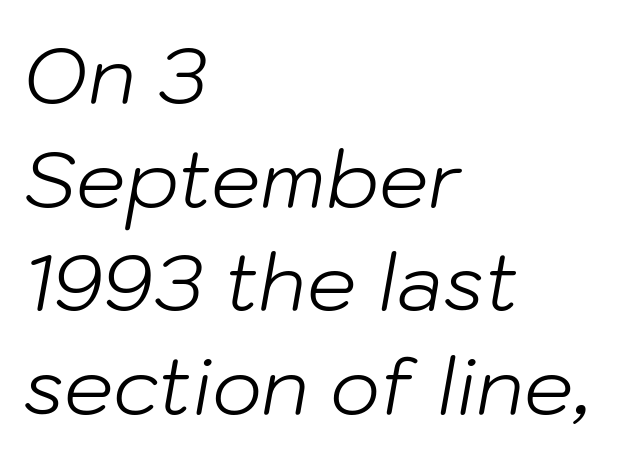
The letterforms sit at book weight or below. Nothing unusual about the tracking: characters are spaced as the font intends. The passage shown stacks its lines at a standard gap. Style check: oblique. All the whitespace from short lines collects on the right. The strip under each line holds only bare page.
